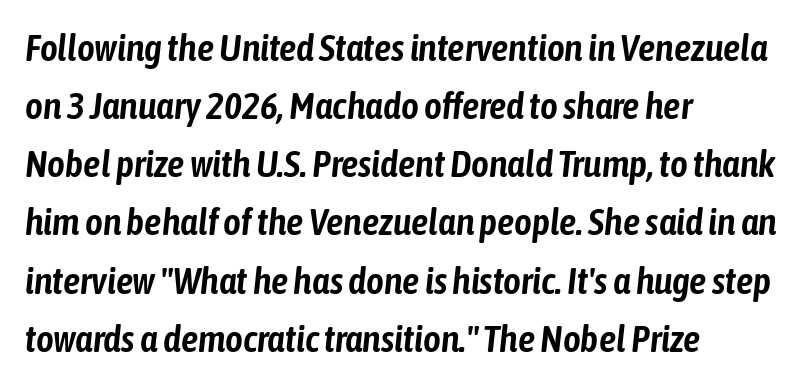
{"italic": "yes", "lean": "right", "slant_degrees": 6, "width": "condensed", "stroke_contrast": "low", "x_height": "medium", "monospaced": "no", "underline": "no", "align": "left", "line_spacing": "normal", "line_spacing_ratio": 1.53, "letter_spacing": "normal", "letter_spacing_em": 0.0, "glyph_px": 38}
